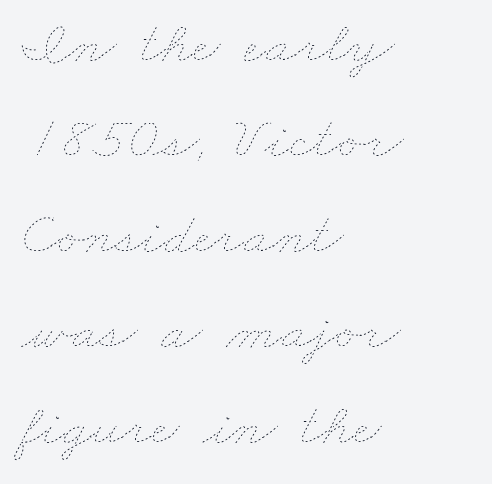
Proportional: the letters do not fall into vertical columns. This sample uses plain, unmodified letter spacing. The passage shown is not underscored anywhere. Is the stroke heavy? The answer is a plain regular-or-lighter.
